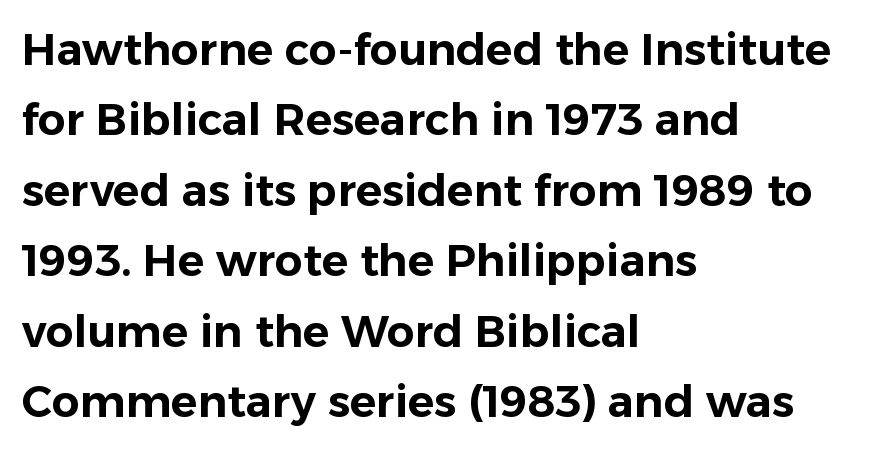
Horizontal bands of white between lines are of average thickness. No extra tracking has been applied to these lines. The text was rendered using a sans face with plain stroke endings. The text block is weighted toward the left margin, trailing off unevenly rightward. Varying glyph widths throughout — classic text-font behaviour. Quick note: not italic, upright.
